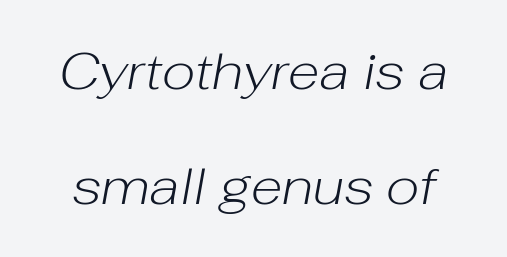
Decoration check: the copy has no underline. Looks like regular typesetting: each glyph gets only the width it needs. The typeface has the unassuming heft of standard copy or less. Interline gaps are noticeably wide in this sample. Students, note that the glyphs here touch the page at normal intervals.
